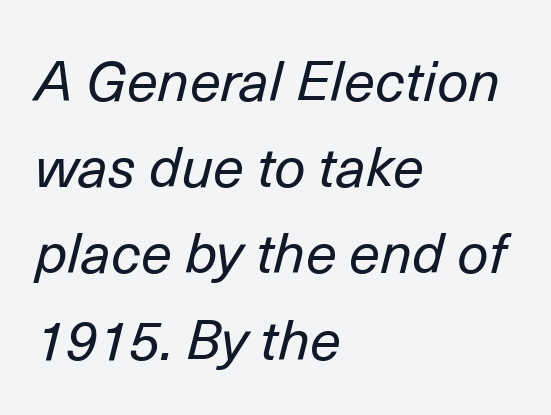
The image shows 56 px regular-weight type, italic (leaning right); set left-aligned, normal line spacing (1.54x), normal letter spacing, not underlined; low stroke contrast and a medium x-height.
